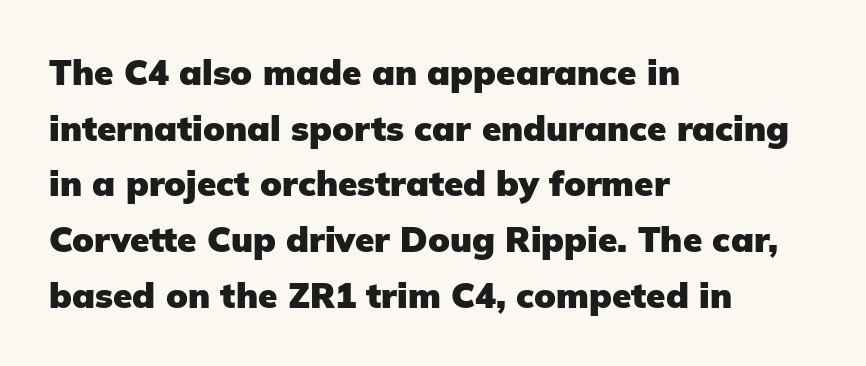
Q: Is the text bold? A: Yes.
Q: Is the text italic (slanted)? A: No, it is upright.
Q: Is the typeface a serif or a sans-serif typeface? A: Sans-serif.
Q: Is the text underlined? A: No.
Q: How is the paragraph aligned? A: Left-aligned.
Q: Is the spacing between letters normal or unusually wide? A: Normal.
Q: Is the spacing between lines tight, normal or loose? A: Normal.
Q: Width (condensed, normal, or wide)? A: Normal.
Q: Stroke contrast? A: Low.
Q: x-height? A: Medium.
Q: Monospaced? A: No.
